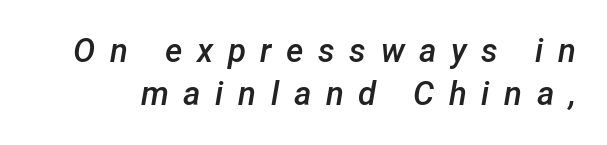
Honestly, there is no underline to notice here at all. Spacing between characters has been opened up far beyond the box default. Is the type bold? Partly — it's a semibold, heavier than regular but not fully bold. This sample keeps an unexceptional amount of space between lines.
